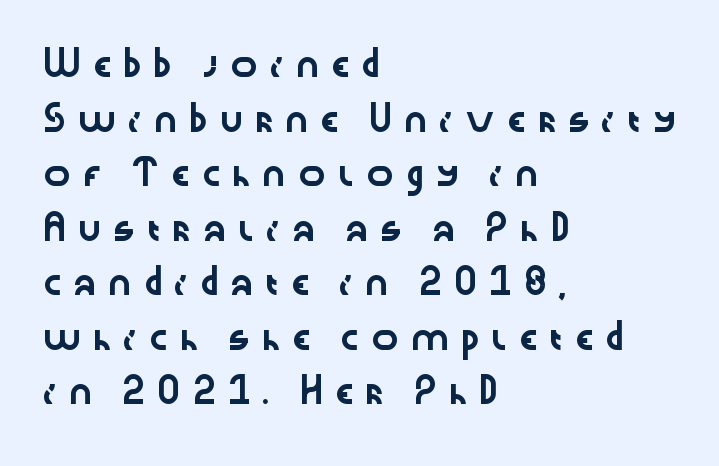
Q: Is the text italic (slanted)? A: No, it is upright.
Q: Is the text underlined? A: No.
Q: How is the paragraph aligned? A: Left-aligned.
Q: Is the spacing between letters normal or unusually wide? A: Unusually wide.
Q: Is the spacing between lines tight, normal or loose? A: Loose.
